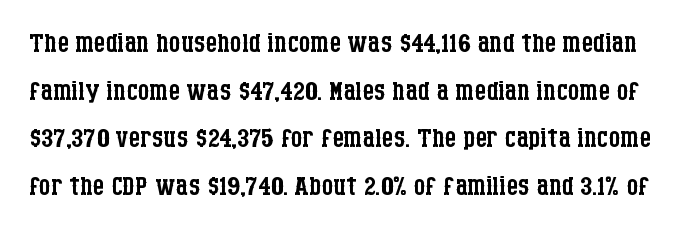
{"serif": "yes", "italic": "no", "bold": "no", "weight": "regular", "width": "condensed", "stroke_contrast": "low", "x_height": "large", "monospaced": "no", "underline": "no", "line_spacing": "normal", "line_spacing_ratio": 1.29, "letter_spacing": "normal", "letter_spacing_em": 0.0, "glyph_px": 37}
